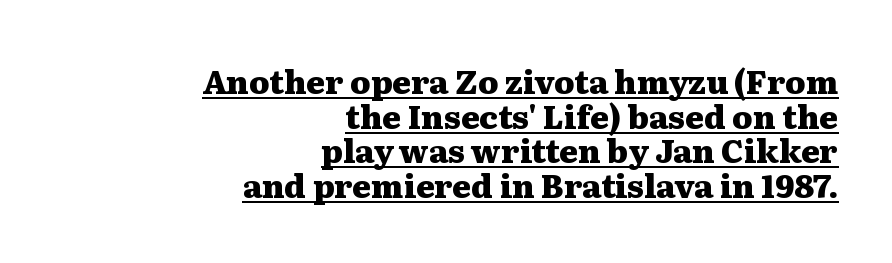
{"serif": "yes", "italic": "no", "bold": "yes", "weight": "heavy", "width": "wide", "stroke_contrast": "medium", "x_height": "medium", "monospaced": "no", "underline": "yes", "align": "right", "line_spacing": "tight", "line_spacing_ratio": 1.08, "letter_spacing": "normal", "letter_spacing_em": 0.0, "glyph_px": 32}
